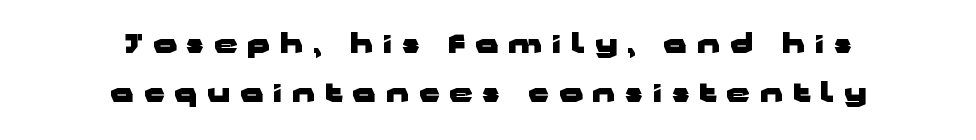
{"italic": "no", "bold": "yes", "underline": "no", "align": "center", "line_spacing_ratio": 1.89, "letter_spacing": "wide", "letter_spacing_em": 0.38, "glyph_px": 26}
